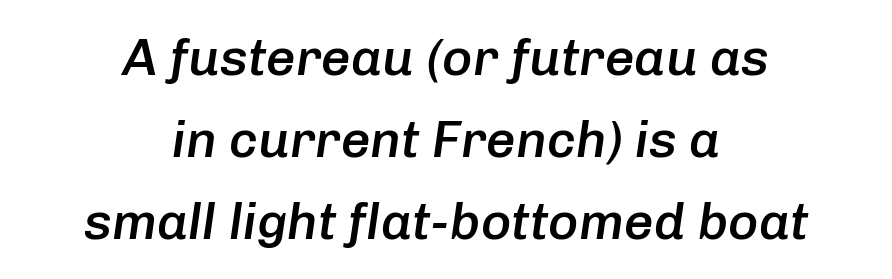
In terms of posture, this sample is oblique. A normal amount of white space separates one row of letters from the next. The glyphs have the mass of a demibold cut, below bold. Glance below the letters and you will spot only blank space. Words appear dense and cohesive because spacing is normal.
